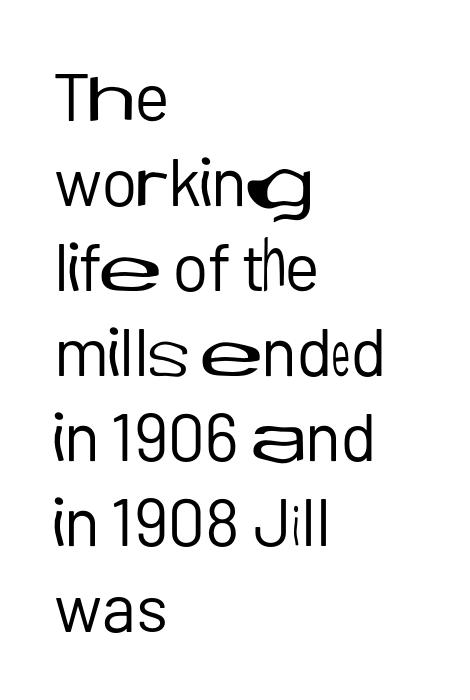
The rendering shows plain stroke endings on the letterforms — a sans-serif design. The passage shown stacks its lines at a standard gap. No extra tracking has been applied to these lines. Anything drawn beneath the words? Only blank space.
